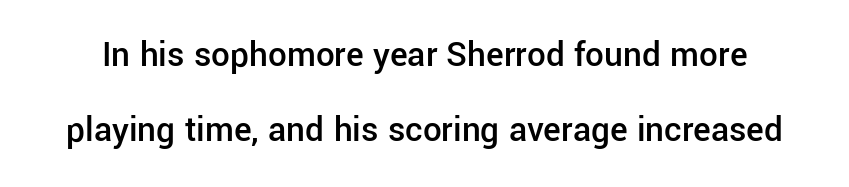
{"serif": "no", "italic": "no", "bold": "semi", "weight": "semibold", "width": "normal", "stroke_contrast": "low", "x_height": "medium", "monospaced": "no", "underline": "no", "line_spacing": "loose", "line_spacing_ratio": 2.03, "letter_spacing": "normal", "letter_spacing_em": 0.0, "glyph_px": 37}
